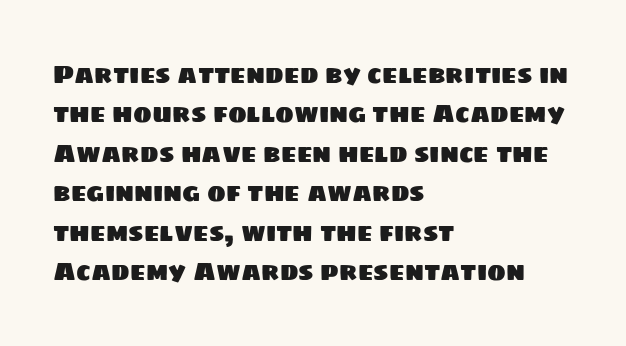
Check the space under the baseline: it is left empty. Line starts are locked; line ends wander. The lines sit at an ordinary, default distance from one another. Standard letterfit; no display-style spreading of the glyphs.
